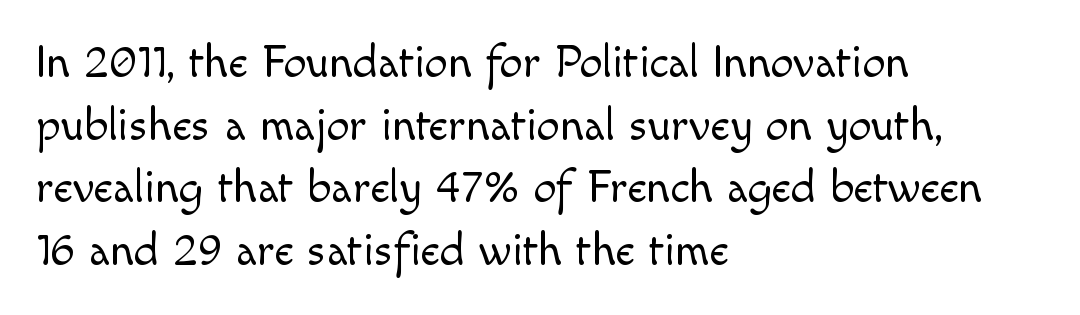
Q: Is the text bold? A: No.
Q: Is the text italic (slanted)? A: No, it is upright.
Q: Is the typeface a serif or a sans-serif typeface? A: Sans-serif.
Q: Is the text underlined? A: No.
Q: How is the paragraph aligned? A: Left-aligned.
Q: Is the spacing between letters normal or unusually wide? A: Normal.
Q: Is the spacing between lines tight, normal or loose? A: Normal.
Q: Width (condensed, normal, or wide)? A: Normal.
Q: x-height? A: Small.
Q: Monospaced? A: No.
